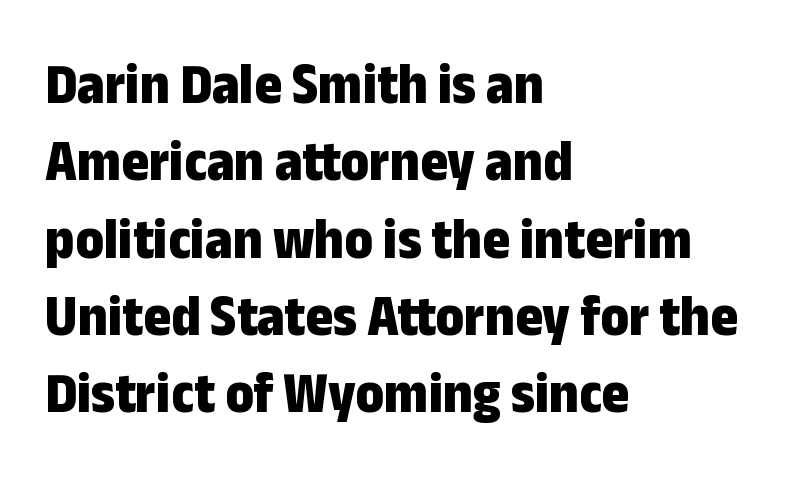
{"serif": "no", "italic": "no", "bold": "yes", "weight": "bold", "width": "condensed", "stroke_contrast": "low", "x_height": "medium", "monospaced": "no", "underline": "no", "align": "left", "line_spacing": "normal", "line_spacing_ratio": 1.31, "letter_spacing": "normal", "letter_spacing_em": 0.0, "glyph_px": 59}
